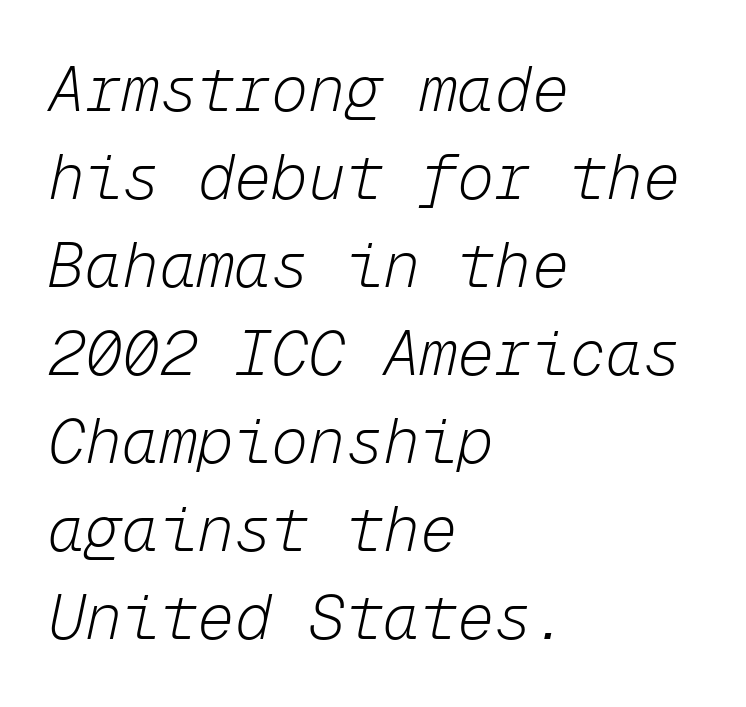
{"italic": "yes", "lean": "right", "slant_degrees": 12, "bold": "no", "weight": "light", "width": "normal", "stroke_contrast": "low", "x_height": "medium", "monospaced": "yes", "underline": "no", "align": "left", "line_spacing": "normal", "line_spacing_ratio": 1.42, "letter_spacing": "normal", "letter_spacing_em": 0.0, "glyph_px": 62}
